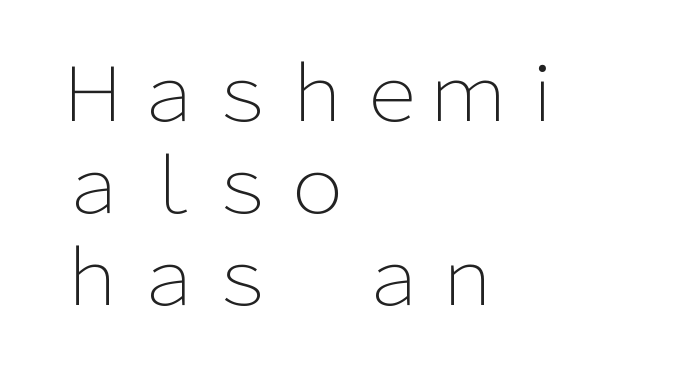
{"serif": "no", "italic": "no", "bold": "no", "weight": "light", "width": "normal", "stroke_contrast": "low", "x_height": "medium", "monospaced": "no", "underline": "no", "align": "left", "line_spacing_ratio": 1.23, "letter_spacing": "normal", "letter_spacing_em": 0.0, "glyph_px": 75}
